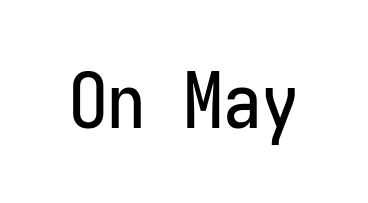
{"serif": "no", "italic": "no", "width": "condensed", "stroke_contrast": "low", "x_height": "medium", "monospaced": "yes", "underline": "no", "letter_spacing": "normal", "letter_spacing_em": 0.0, "glyph_px": 77}
